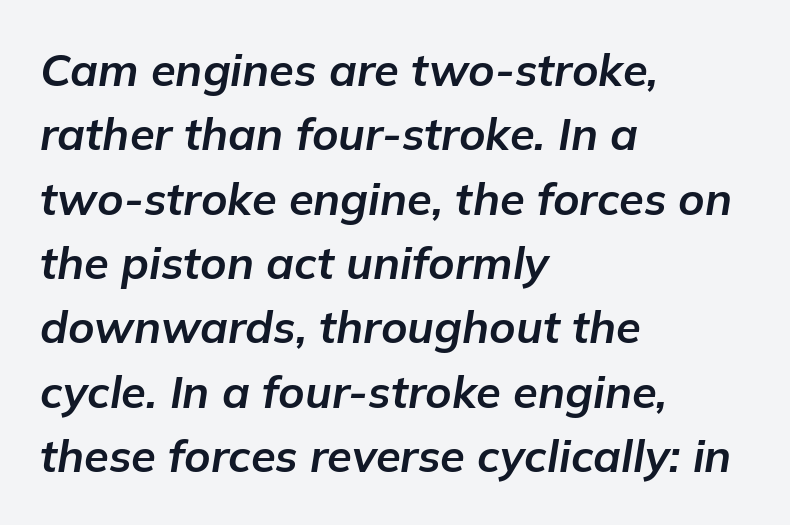
Heavy, bold letterforms. The zone under the glyphs is completely vacant. Line starts are locked; line ends wander. Italic? Definitely — the glyphs are oblique.
